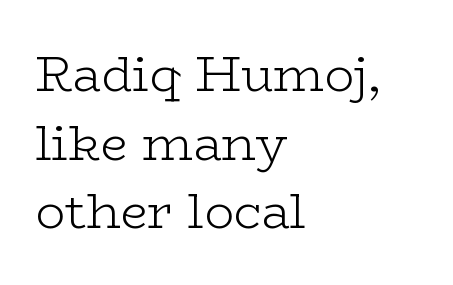
{"serif": "yes", "italic": "no", "bold": "no", "weight": "light", "width": "wide", "stroke_contrast": "low", "x_height": "medium", "monospaced": "no", "underline": "no", "align": "left", "line_spacing": "normal", "line_spacing_ratio": 1.4, "letter_spacing": "normal", "letter_spacing_em": 0.0, "glyph_px": 49}
